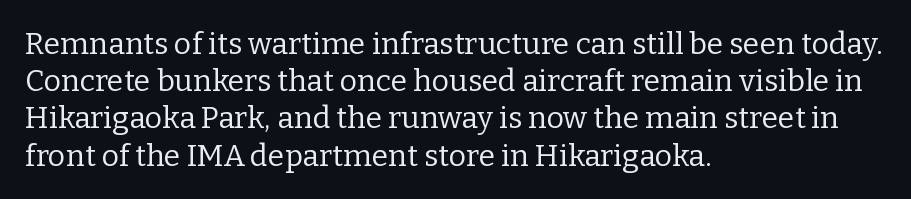
{"serif": "yes", "italic": "no", "bold": "no", "weight": "regular", "width": "normal", "stroke_contrast": "low", "x_height": "medium", "monospaced": "no", "underline": "no", "align": "left", "line_spacing_ratio": 1.24, "letter_spacing": "normal", "letter_spacing_em": 0.0, "glyph_px": 30}
